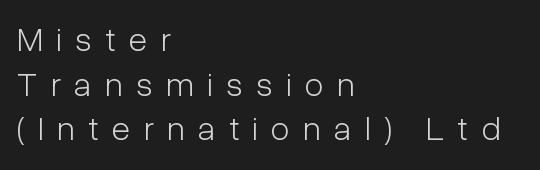
Q: Is the text bold? A: No.
Q: Is the text italic (slanted)? A: No, it is upright.
Q: Is the typeface a serif or a sans-serif typeface? A: Sans-serif.
Q: Is the text underlined? A: No.
Q: How is the paragraph aligned? A: Left-aligned.
Q: Is the spacing between letters normal or unusually wide? A: Unusually wide.
Q: Is the spacing between lines tight, normal or loose? A: Normal.
Q: Width (condensed, normal, or wide)? A: Condensed.
Q: Stroke contrast? A: Low.
Q: x-height? A: Medium.
Q: Monospaced? A: No.
